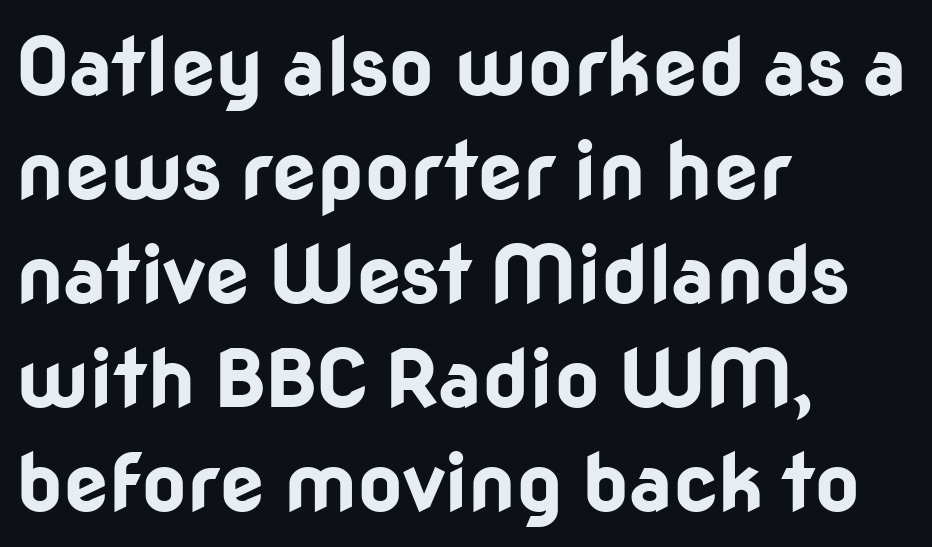
{"serif": "no", "italic": "no", "bold": "yes", "weight": "bold", "width": "normal", "stroke_contrast": "low", "x_height": "medium", "monospaced": "no", "underline": "no", "align": "left", "line_spacing": "normal", "line_spacing_ratio": 1.3, "letter_spacing": "normal", "letter_spacing_em": 0.0, "glyph_px": 80}
